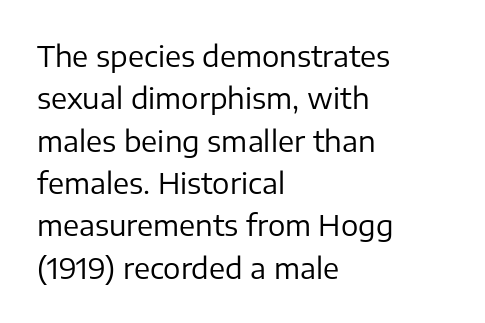
Quick note: not italic, upright. Nobody touched the tracking dial on this one. Teacher's note: observe the even left margin — that is flush-left alignment. No heavy texture on the line: the type isn't bold. Serifs: no, the terminals of the letterforms are clean. Each letter keeps its own natural width here, so spacing adapts to shape.
